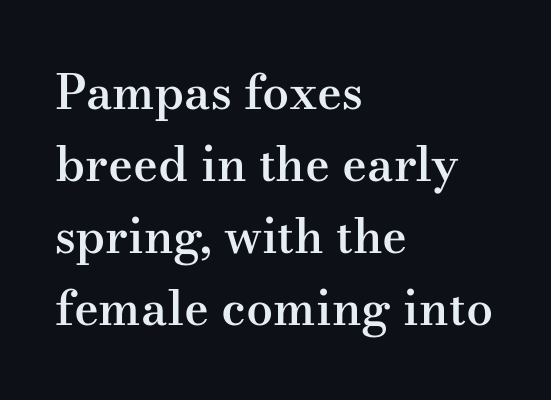
Q: Is the text bold? A: Semi-bold.
Q: Is the text italic (slanted)? A: No, it is upright.
Q: Is the typeface a serif or a sans-serif typeface? A: Serif.
Q: Is the text underlined? A: No.
Q: How is the paragraph aligned? A: Left-aligned.
Q: Is the spacing between letters normal or unusually wide? A: Normal.
Q: Is the spacing between lines tight, normal or loose? A: Normal.
Q: Width (condensed, normal, or wide)? A: Wide.
Q: Stroke contrast? A: Medium.
Q: x-height? A: Small.
Q: Monospaced? A: No.
